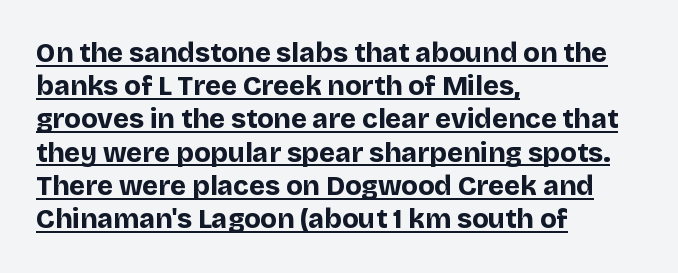
{"italic": "no", "bold": "yes", "underline": "yes", "align": "left", "line_spacing_ratio": 1.23, "letter_spacing": "normal", "letter_spacing_em": 0.0, "glyph_px": 27}
